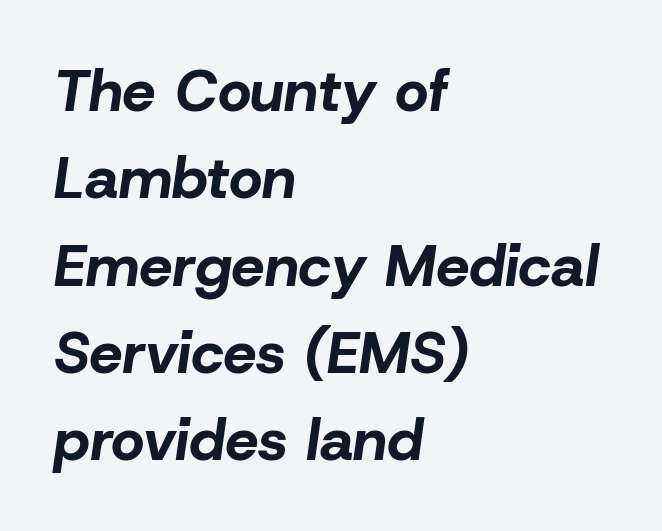
The image shows 59 px bold type, italic (leaning right); set left-aligned, normal line spacing (1.48x), normal letter spacing, not underlined; low stroke contrast and a medium x-height.
